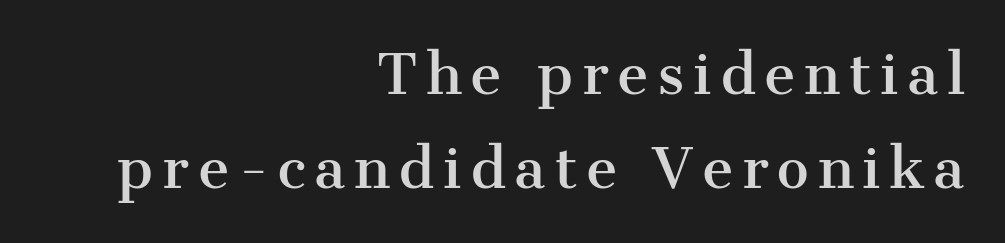
Q: Is the text italic (slanted)? A: No, it is upright.
Q: Is the typeface a serif or a sans-serif typeface? A: Serif.
Q: Is the text underlined? A: No.
Q: How is the paragraph aligned? A: Right-aligned.
Q: Width (condensed, normal, or wide)? A: Normal.
Q: Stroke contrast? A: Medium.
Q: x-height? A: Medium.
Q: Monospaced? A: No.
